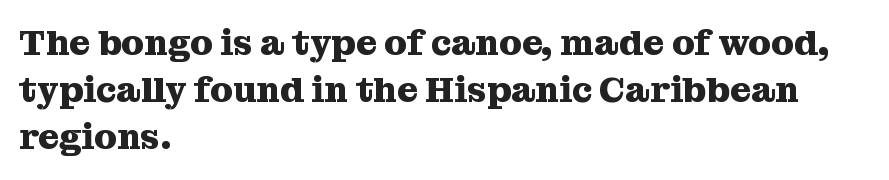
Q: Is the text bold? A: Yes.
Q: Is the text italic (slanted)? A: No, it is upright.
Q: Is the typeface a serif or a sans-serif typeface? A: Serif.
Q: Is the text underlined? A: No.
Q: How is the paragraph aligned? A: Left-aligned.
Q: Is the spacing between letters normal or unusually wide? A: Normal.
Q: Is the spacing between lines tight, normal or loose? A: Normal.
Q: Width (condensed, normal, or wide)? A: Normal.
Q: Stroke contrast? A: Medium.
Q: x-height? A: Medium.
Q: Monospaced? A: No.
